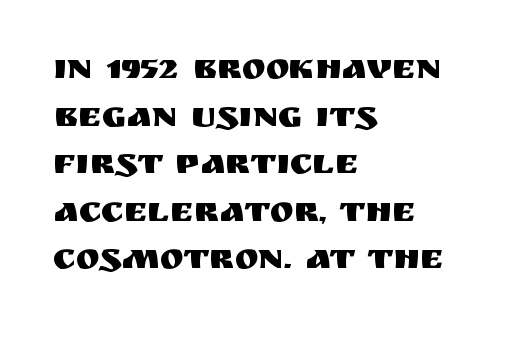
Do the characters align in a grid? No, the font is proportional. Each line starts at the same left margin while the right side varies. The rendering keeps characters at their native spacing. The block of text has a typical density, with ordinary space between rows. Unmarked baselines from the first word to the last.
